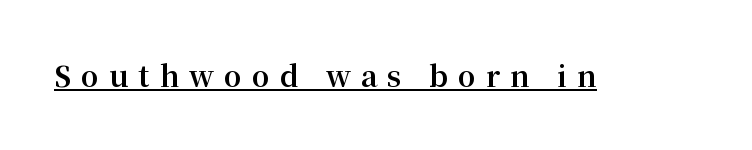
The image shows 28 px bold serif type, upright; set unusually wide letter spacing (+0.37 em), underlined; medium stroke contrast and a medium x-height.
